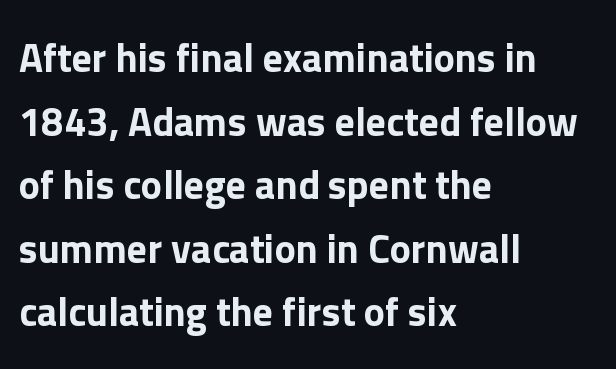
Q: Is the text italic (slanted)? A: No, it is upright.
Q: Is the typeface a serif or a sans-serif typeface? A: Sans-serif.
Q: Is the text underlined? A: No.
Q: How is the paragraph aligned? A: Left-aligned.
Q: Is the spacing between letters normal or unusually wide? A: Normal.
Q: Is the spacing between lines tight, normal or loose? A: Normal.
Q: Width (condensed, normal, or wide)? A: Normal.
Q: Stroke contrast? A: Low.
Q: x-height? A: Medium.
Q: Monospaced? A: No.
